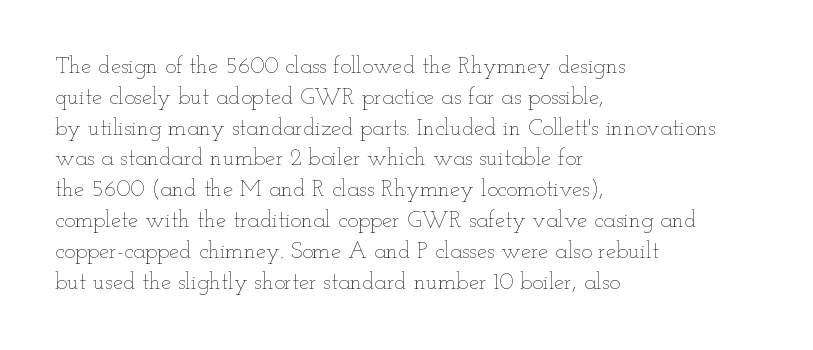
Descenders are the only things crossing below the line. The font sits on the lighter half of the weight spectrum, regular included. Does the copy run flush right? No — it runs flush left. Vertically, the passage feels balanced, rows spaced as you'd expect.
